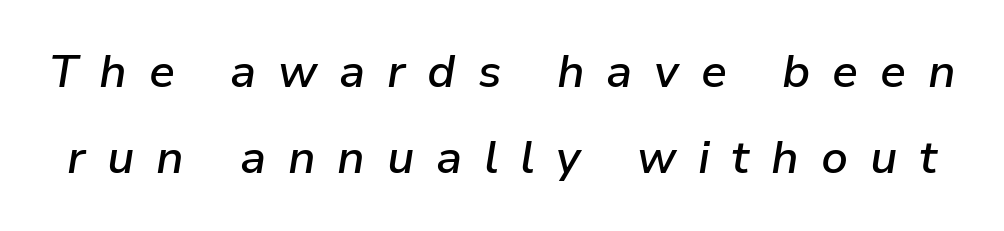
Proportional: the letters do not fall into vertical columns. Glance below the letters and you will spot only blank space. Notice how the stems are inclined rather than vertical — that's the hallmark of italics. The sample has been set in demibold, a notch under bold.
